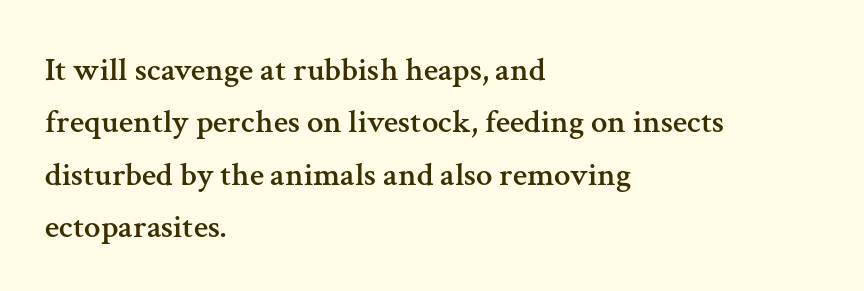
The image shows 33 px serif type, upright; set left-aligned, normal line spacing (1.59x), normal letter spacing, not underlined; medium stroke contrast and a medium x-height.
